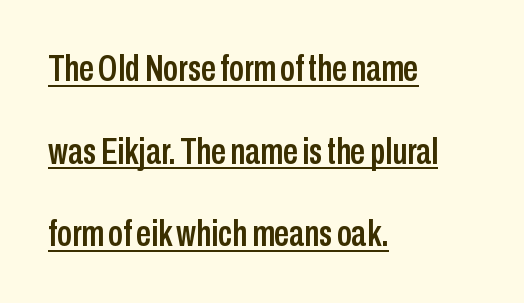
The image shows 37 px condensed sans-serif type, upright; set left-aligned, loose line spacing (2.23x), normal letter spacing, underlined; low stroke contrast and a medium x-height.
